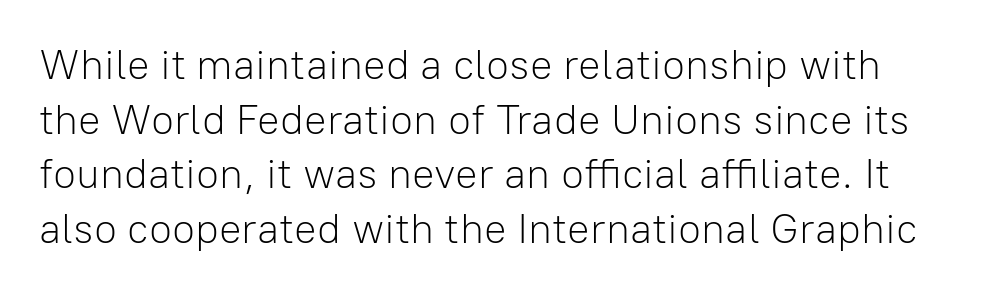
{"serif": "no", "italic": "no", "bold": "no", "weight": "light", "width": "normal", "stroke_contrast": "low", "x_height": "medium", "monospaced": "no", "underline": "no", "line_spacing": "normal", "line_spacing_ratio": 1.3, "letter_spacing": "normal", "letter_spacing_em": 0.0, "glyph_px": 42}
